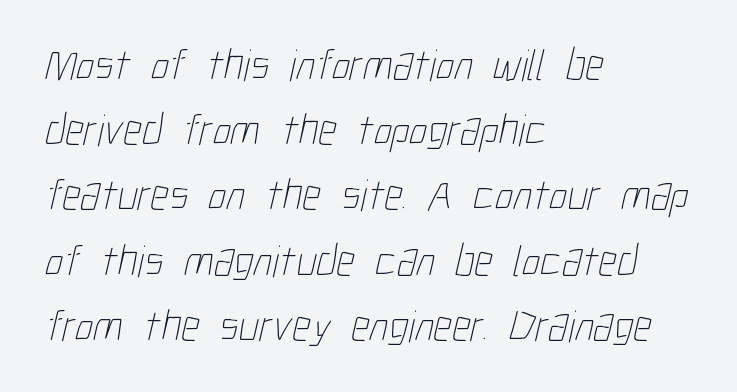
The image shows 45 px thin, condensed type; set left-aligned, normal line spacing (1.45x), normal letter spacing, not underlined; low stroke contrast and a medium x-height.
